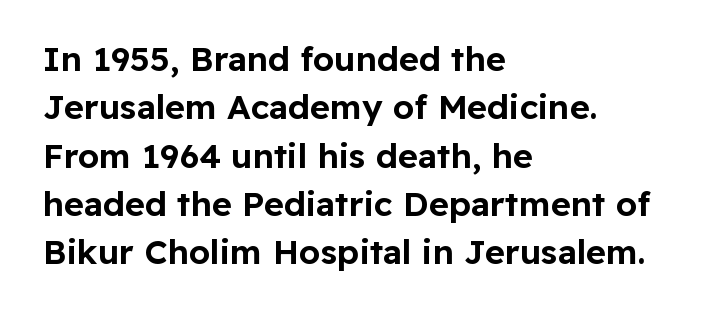
Plain, unruled lines of type. These lines were composed using upright roman letters. The face used here is proportionally spaced, like ordinary book or web type. In CSS terms this would be text-align: left. Summary of vertical rhythm: regular, with standard interline spacing. The letters carry no serifs — their stems end cleanly without finishing strokes.
